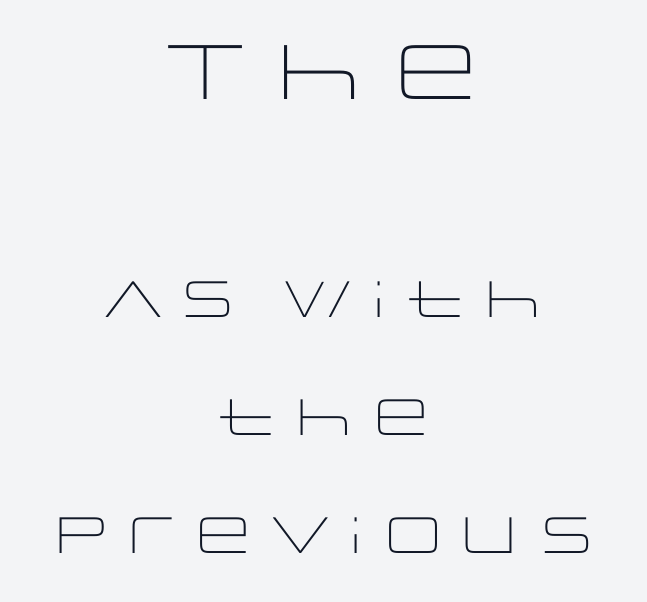
Q: Is the text bold? A: No.
Q: Is the text italic (slanted)? A: No, it is upright.
Q: Is the typeface a serif or a sans-serif typeface? A: Sans-serif.
Q: Is the text underlined? A: No.
Q: How is the paragraph aligned? A: Centered.
Q: Is the spacing between letters normal or unusually wide? A: Normal.
Q: Is the spacing between lines tight, normal or loose? A: Loose.
Q: Which block of text is set in a larger size, the first (top) or the second (bottom)? A: The first (top) one.
Q: Width (condensed, normal, or wide)? A: Wide.
Q: Stroke contrast? A: Low.
Q: x-height? A: Large.
Q: Monospaced? A: No.
